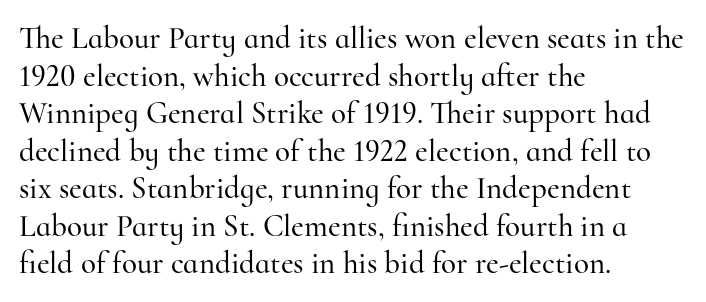
{"serif": "yes", "italic": "no", "width": "normal", "stroke_contrast": "high", "x_height": "small", "monospaced": "no", "underline": "no", "align": "left", "line_spacing_ratio": 1.21, "letter_spacing": "normal", "letter_spacing_em": 0.0, "glyph_px": 31}
